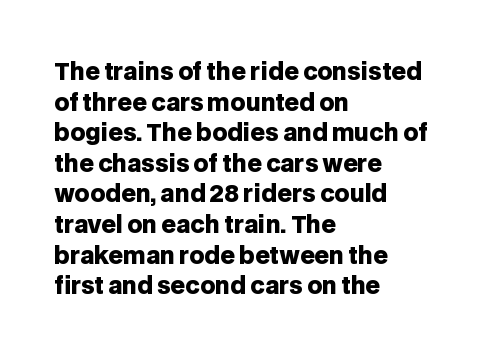
{"italic": "no", "bold": "yes", "underline": "no", "align": "left", "line_spacing": "normal", "line_spacing_ratio": 1.33, "letter_spacing": "normal", "letter_spacing_em": 0.0, "glyph_px": 23}
